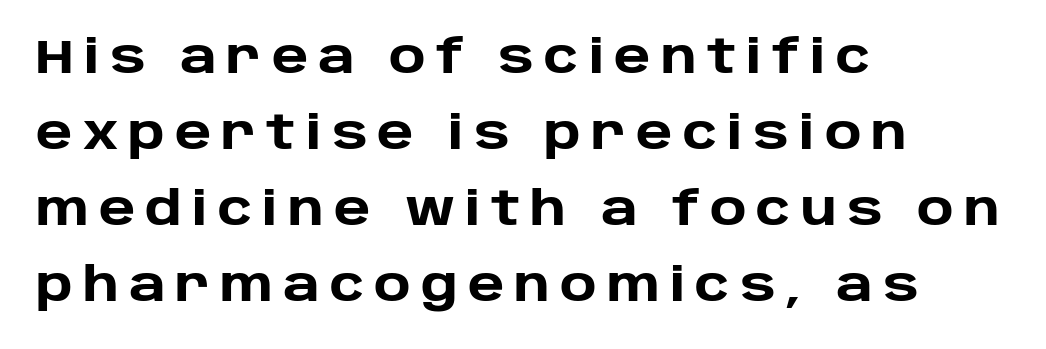
Q: Is the text bold? A: Yes.
Q: Is the text italic (slanted)? A: No, it is upright.
Q: Is the typeface a serif or a sans-serif typeface? A: Sans-serif.
Q: Is the text underlined? A: No.
Q: How is the paragraph aligned? A: Left-aligned.
Q: Is the spacing between letters normal or unusually wide? A: Unusually wide.
Q: Is the spacing between lines tight, normal or loose? A: Normal.
Q: Width (condensed, normal, or wide)? A: Normal.
Q: Stroke contrast? A: Low.
Q: x-height? A: Large.
Q: Monospaced? A: No.
